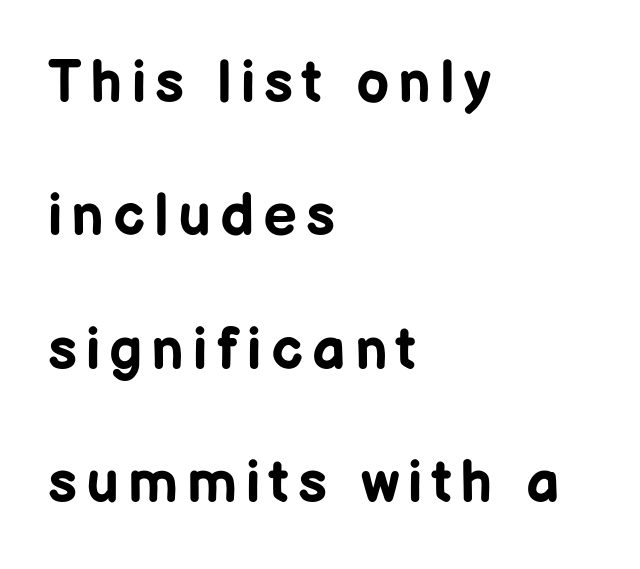
Is this a sans? Yes — the strokes have no serifs. Bold? Absolutely — the strokes are thick and heavy. Style check: upright. The lines are spread far apart with generous leading. Every row of glyphs begins at an identical x-position on the left. Do the characters align in a grid? No, the font is proportional.
